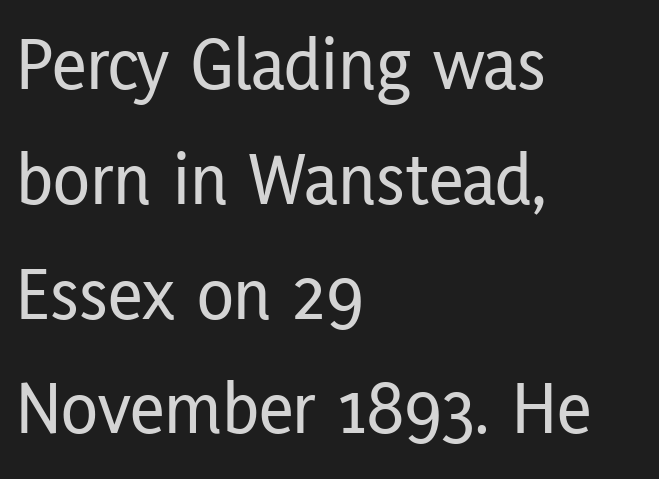
Examine the stroke ends and you'll find no serifs. Visually the block forms a straight wall on the left and a jagged coastline on the right. Bare-footed words on every line. Does extra space separate the letters? No, they use regular spacing.
